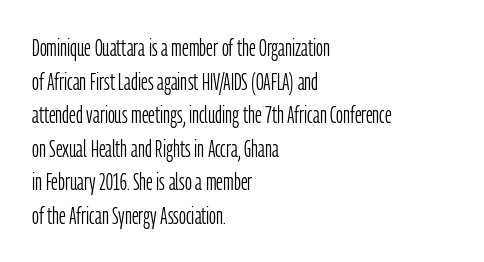
The image shows 24 px text type, upright; set left-aligned, normal line spacing (1.4x), normal letter spacing, not underlined.
